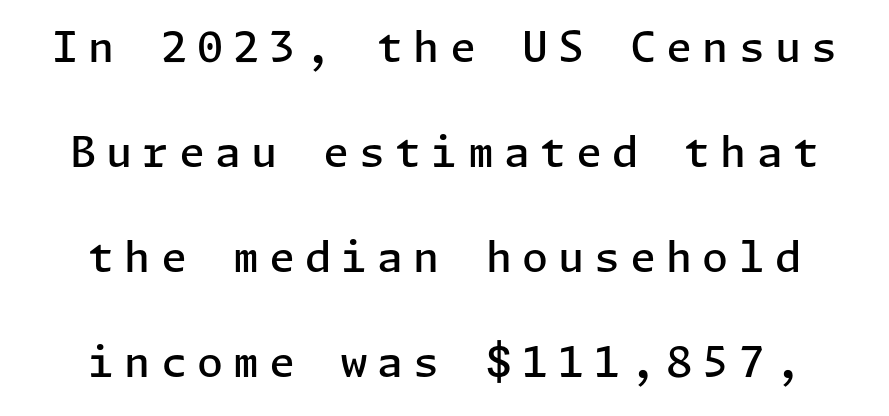
The image shows 42 px semibold sans-serif type, upright; set loose line spacing (2.5x), unusually wide letter spacing (+0.24 em), not underlined; low stroke contrast and a medium x-height.
